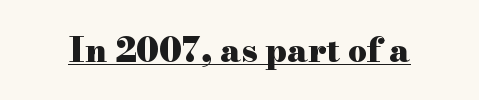
{"serif": "yes", "italic": "no", "bold": "yes", "weight": "heavy", "width": "wide", "stroke_contrast": "high", "x_height": "small", "monospaced": "no", "underline": "yes", "letter_spacing": "normal", "letter_spacing_em": 0.0, "glyph_px": 33}
